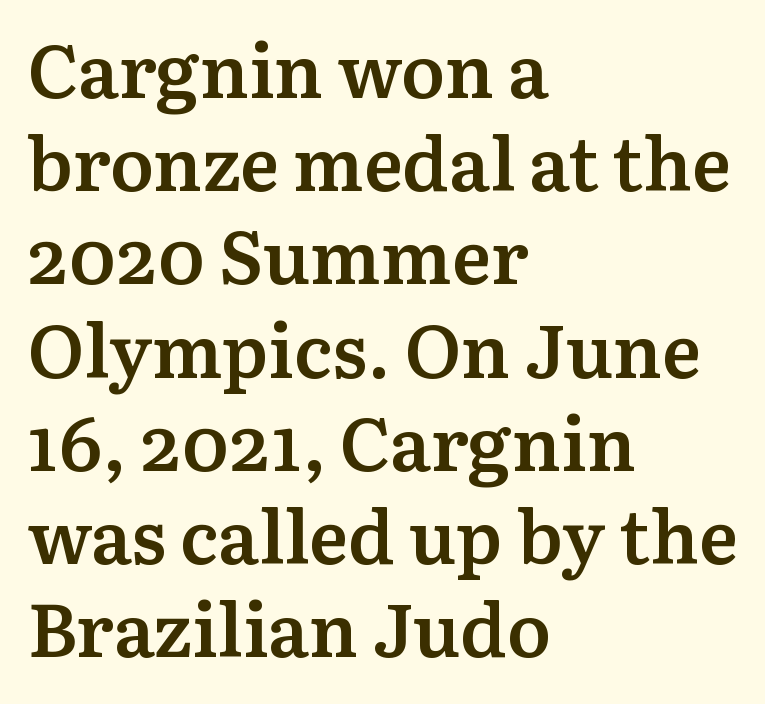
{"serif": "yes", "italic": "no", "bold": "semi", "weight": "semibold", "width": "normal", "stroke_contrast": "medium", "x_height": "medium", "monospaced": "no", "underline": "no", "align": "left", "line_spacing": "normal", "line_spacing_ratio": 1.26, "letter_spacing": "normal", "letter_spacing_em": 0.0, "glyph_px": 74}
